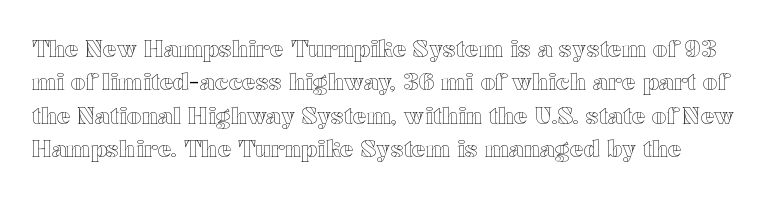
The image shows 23 px text type, upright; set normal line spacing (1.45x), normal letter spacing, not underlined.
